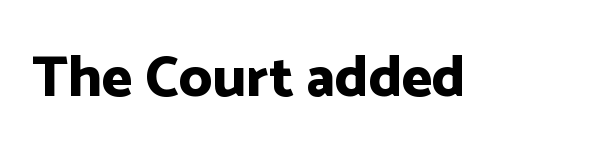
Proportional: the letters do not fall into vertical columns. These lines were composed using upright roman letters. Quick note: underline off. Look at the bottom of the vertical strokes: they stop flat, with no serifs. Look at the stroke-to-counter ratio: heavy, a bold.
